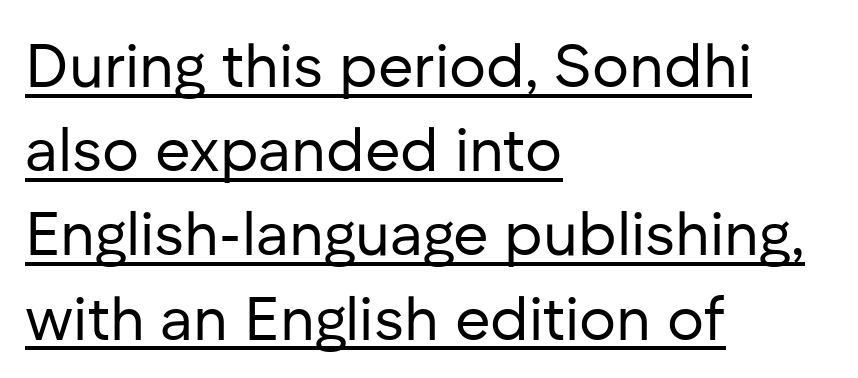
{"serif": "no", "italic": "no", "bold": "no", "weight": "regular", "width": "normal", "stroke_contrast": "low", "x_height": "medium", "monospaced": "no", "underline": "yes", "align": "left", "line_spacing": "normal", "line_spacing_ratio": 1.38, "letter_spacing": "normal", "letter_spacing_em": 0.0, "glyph_px": 61}
